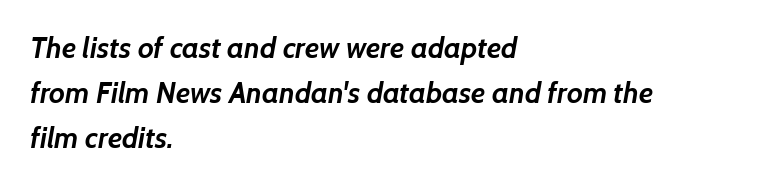
The image shows 29 px semibold sans-serif type; set left-aligned, normal line spacing (1.56x), normal letter spacing, not underlined; low stroke contrast and a medium x-height.
